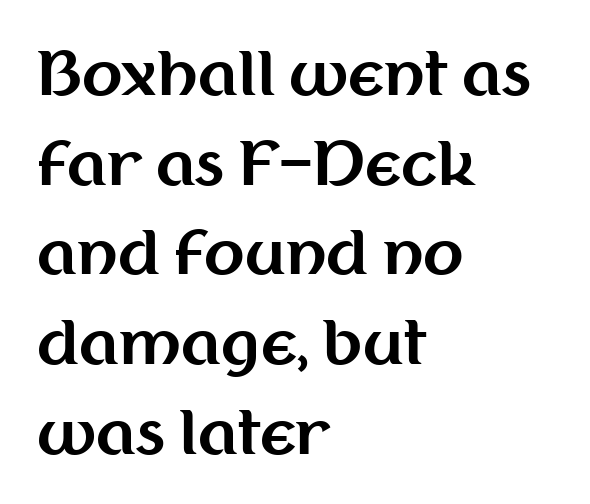
{"serif": "no", "italic": "no", "bold": "yes", "weight": "bold", "width": "normal", "stroke_contrast": "medium", "x_height": "medium", "monospaced": "no", "underline": "no", "align": "left", "line_spacing": "normal", "line_spacing_ratio": 1.52, "letter_spacing": "normal", "letter_spacing_em": 0.0, "glyph_px": 59}
